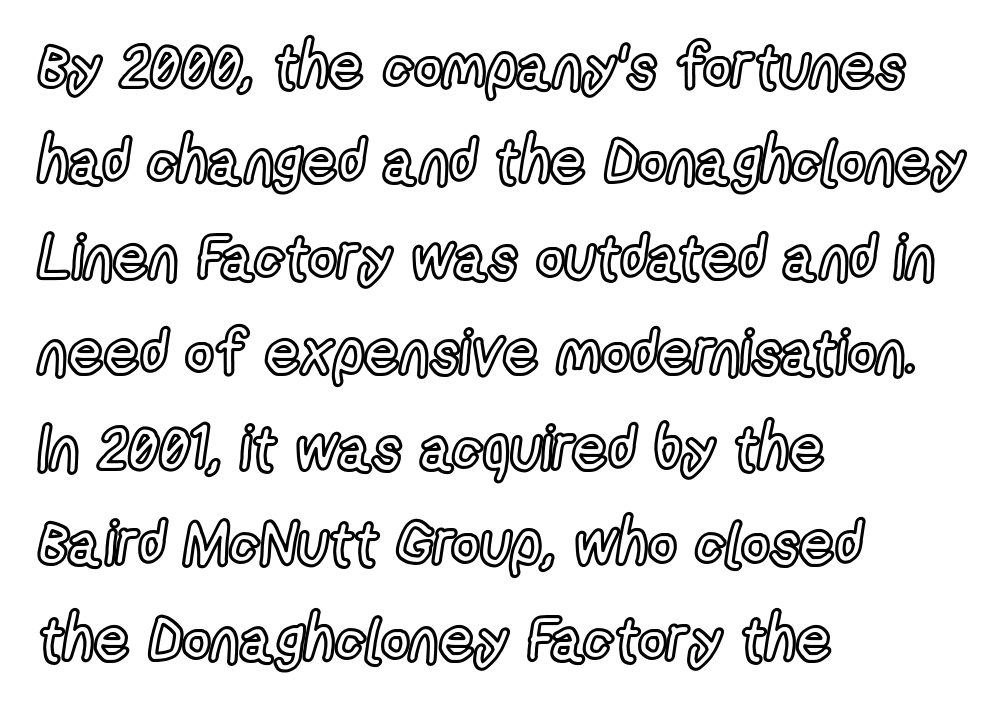
The image shows 62 px condensed type; set left-aligned, normal line spacing (1.54x), normal letter spacing, not underlined; a medium x-height.
